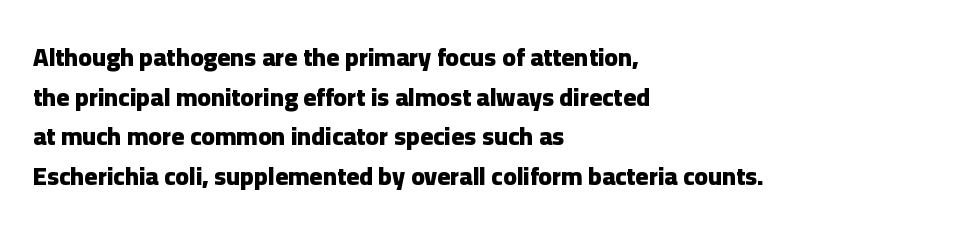
The words here are not underlined. Glyph-to-glyph distance matches everyday printed text. The rows are spaced the way most documents space them. The lettering holds an erect, upright posture throughout. Heavy-handed strokes throughout: this text is bold. Which margin do the lines hug? The left one — the right edge is uneven.
